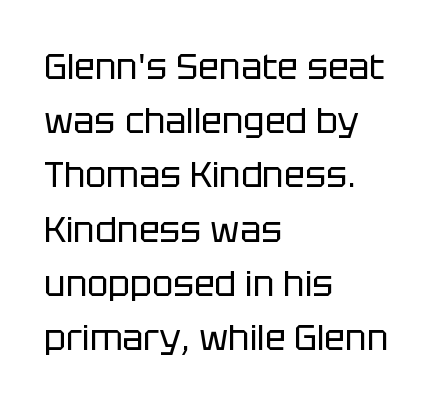
Tall strokes in this sample are plumb rather than angled. Just letters on the line, the space beneath them empty. This sample uses a sans-serif face. The passage shown is typed in a proportional face where columns would drift. Letter spacing: default.
